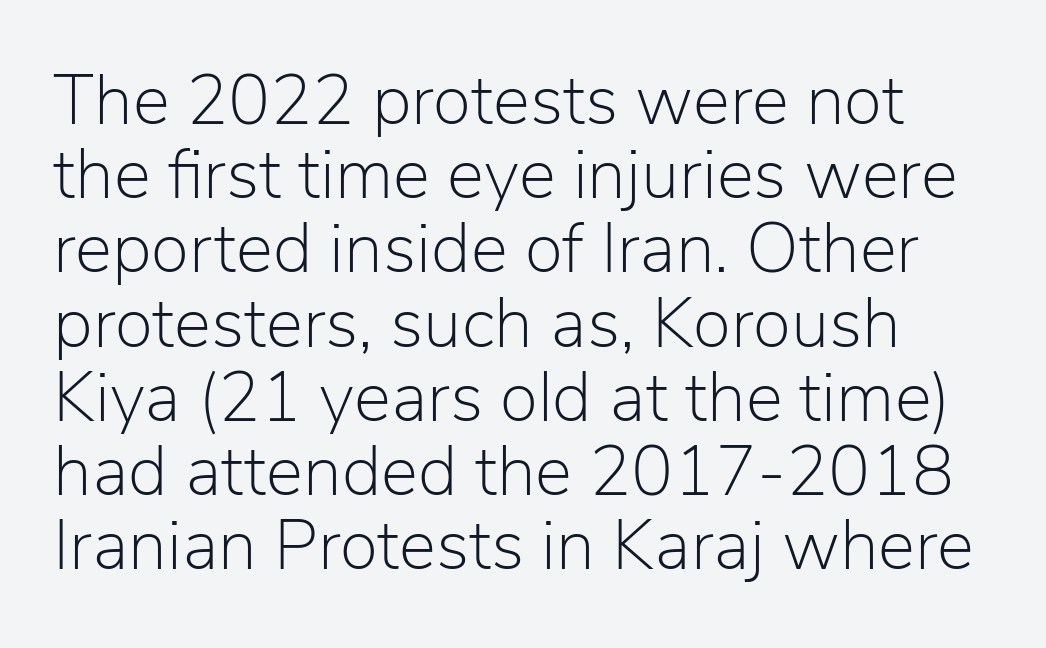
Q: Is the text bold? A: No.
Q: Is the text italic (slanted)? A: No, it is upright.
Q: Is the typeface a serif or a sans-serif typeface? A: Sans-serif.
Q: Is the text underlined? A: No.
Q: Is the spacing between letters normal or unusually wide? A: Normal.
Q: Is the spacing between lines tight, normal or loose? A: Tight.
Q: Width (condensed, normal, or wide)? A: Normal.
Q: Stroke contrast? A: Low.
Q: x-height? A: Medium.
Q: Monospaced? A: No.
